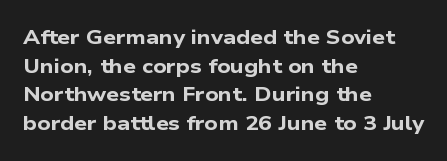
The image shows 20 px bold type; set left-aligned, normal line spacing (1.43x), normal letter spacing, not underlined.
